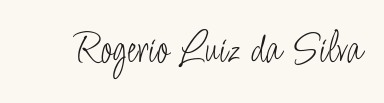
{"serif": "no", "bold": "no", "weight": "light", "width": "condensed", "stroke_contrast": "low", "x_height": "small", "monospaced": "no", "underline": "no", "letter_spacing": "normal", "letter_spacing_em": 0.0, "glyph_px": 45}
